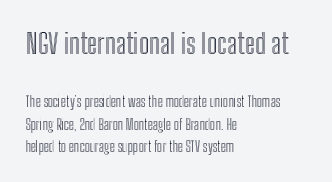
Do the characters align in a grid? No, the font is proportional. Typeset ragged right — the left edge is the straight one. Bare-footed words on every line. Posture: upright roman. The face used here appears at its bigger size in the upper chunk.
